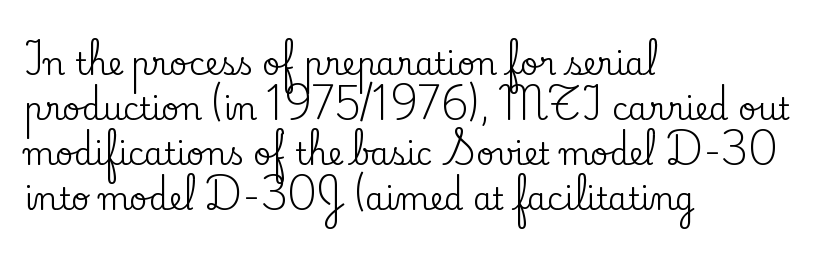
{"serif": "yes", "italic": "no", "width": "normal", "stroke_contrast": "low", "x_height": "small", "monospaced": "no", "underline": "no", "align": "left", "line_spacing": "normal", "line_spacing_ratio": 1.45, "letter_spacing": "normal", "letter_spacing_em": 0.0, "glyph_px": 31}
